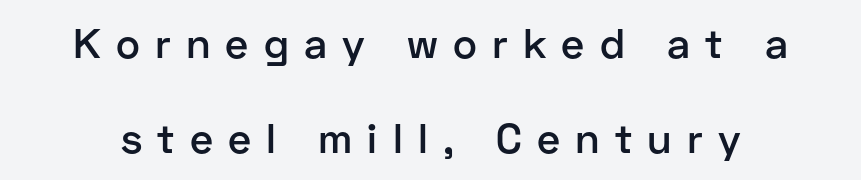
The image shows 41 px semibold sans-serif type, upright; set loose line spacing (2.32x), unusually wide letter spacing (+0.37 em), not underlined; low stroke contrast and a medium x-height.
